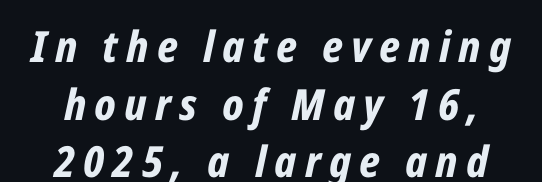
Q: Is the text bold? A: Yes.
Q: Is the text italic (slanted)? A: Yes, it leans right by about 12 degrees.
Q: Is the text underlined? A: No.
Q: Is the spacing between lines tight, normal or loose? A: Normal.
Q: Width (condensed, normal, or wide)? A: Condensed.
Q: Stroke contrast? A: Low.
Q: x-height? A: Medium.
Q: Monospaced? A: No.
